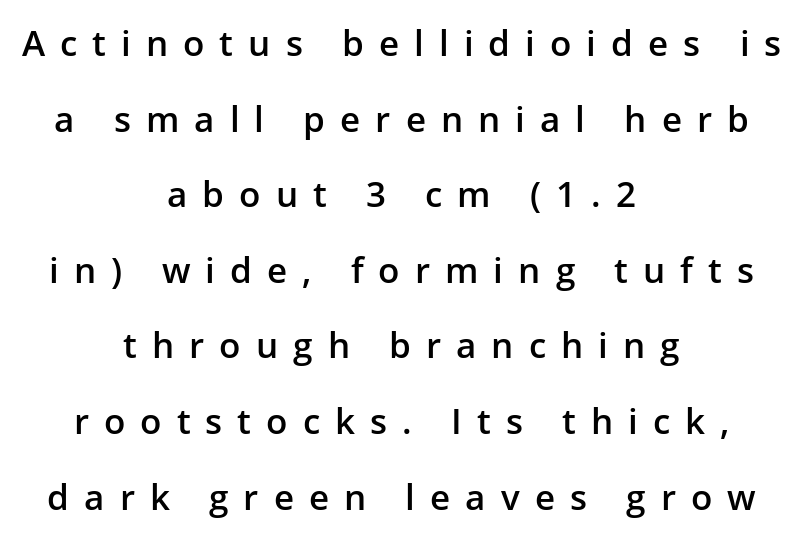
Q: Is the text bold? A: Semi-bold.
Q: Is the text italic (slanted)? A: No, it is upright.
Q: Is the typeface a serif or a sans-serif typeface? A: Sans-serif.
Q: Is the text underlined? A: No.
Q: How is the paragraph aligned? A: Centered.
Q: Is the spacing between letters normal or unusually wide? A: Unusually wide.
Q: Is the spacing between lines tight, normal or loose? A: Loose.
Q: Width (condensed, normal, or wide)? A: Normal.
Q: Stroke contrast? A: Low.
Q: x-height? A: Medium.
Q: Monospaced? A: No.
